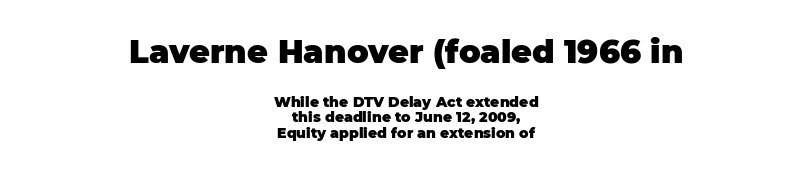
Q: Is the text bold? A: Yes.
Q: Is the text italic (slanted)? A: No, it is upright.
Q: Is the typeface a serif or a sans-serif typeface? A: Sans-serif.
Q: Is the text underlined? A: No.
Q: How is the paragraph aligned? A: Centered.
Q: Is the spacing between letters normal or unusually wide? A: Normal.
Q: Is the spacing between lines tight, normal or loose? A: Tight.
Q: Which block of text is set in a larger size, the first (top) or the second (bottom)? A: The first (top) one.
Q: Width (condensed, normal, or wide)? A: Normal.
Q: Stroke contrast? A: Low.
Q: x-height? A: Large.
Q: Monospaced? A: No.
